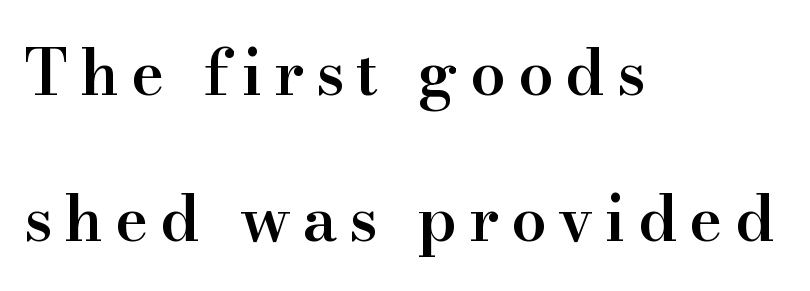
The area under the type is left untouched. These lines stand farther apart than default settings would place them. Are there feet on the stems? There are — it's a serif. When letters stand straight like this, we call the style roman or upright. The compositor pushed each line to the left boundary.
